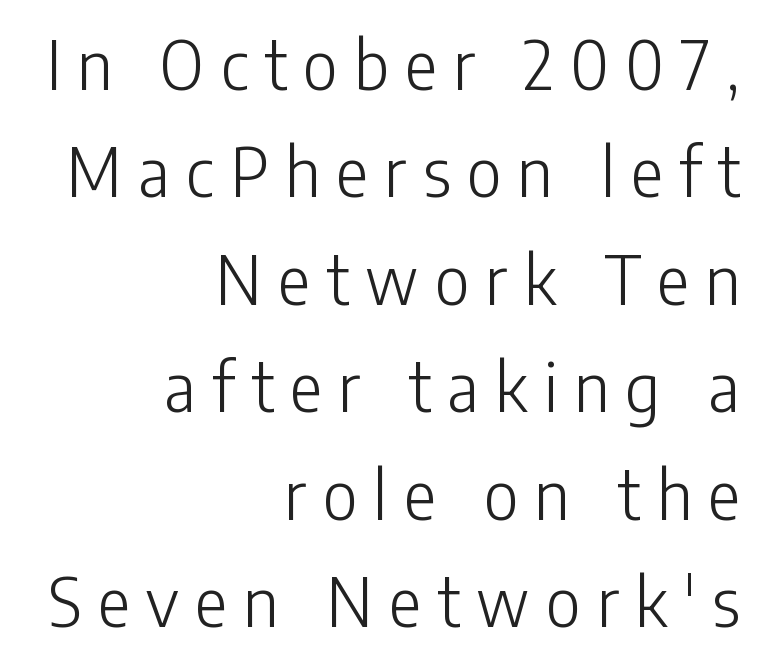
The image shows 68 px light, condensed sans-serif type, upright; set right-aligned, normal line spacing (1.58x), unusually wide letter spacing (+0.24 em), not underlined; low stroke contrast and a medium x-height.
